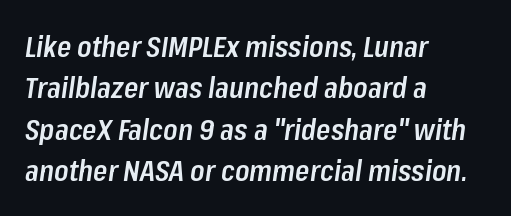
Q: Is the text bold? A: Semi-bold.
Q: Is the text italic (slanted)? A: Yes, it leans right by about 8 degrees.
Q: Is the text underlined? A: No.
Q: How is the paragraph aligned? A: Left-aligned.
Q: Is the spacing between letters normal or unusually wide? A: Normal.
Q: Is the spacing between lines tight, normal or loose? A: Normal.
Q: Width (condensed, normal, or wide)? A: Condensed.
Q: Stroke contrast? A: Low.
Q: x-height? A: Medium.
Q: Monospaced? A: No.
